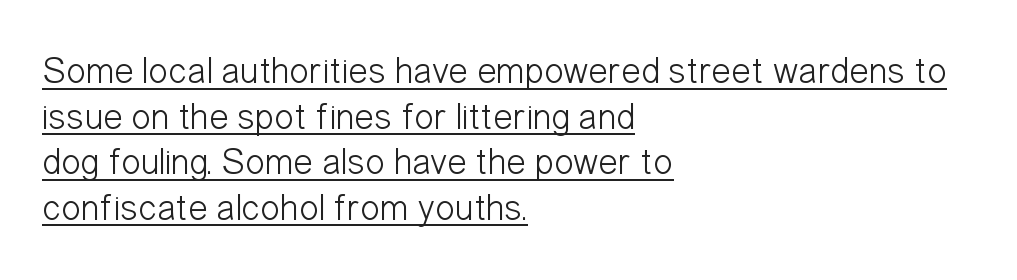
{"serif": "no", "italic": "no", "bold": "no", "weight": "light", "width": "condensed", "stroke_contrast": "low", "x_height": "medium", "monospaced": "no", "underline": "yes", "align": "left", "line_spacing_ratio": 1.23, "letter_spacing": "normal", "letter_spacing_em": 0.0, "glyph_px": 37}
